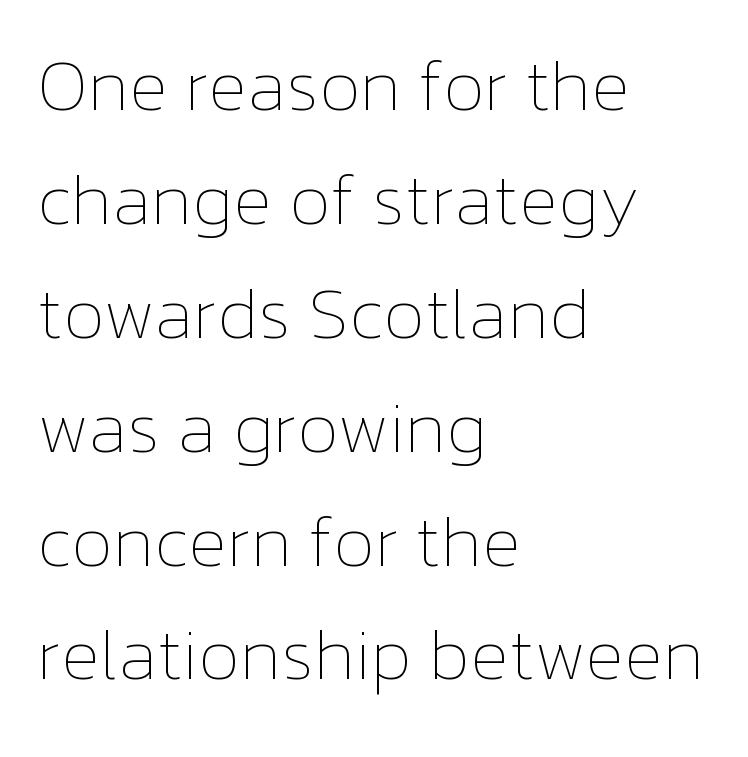
{"italic": "no", "bold": "no", "weight": "thin", "width": "normal", "stroke_contrast": "low", "x_height": "medium", "monospaced": "no", "underline": "no", "align": "left", "line_spacing": "normal", "line_spacing_ratio": 1.56, "letter_spacing": "normal", "letter_spacing_em": 0.0, "glyph_px": 73}
